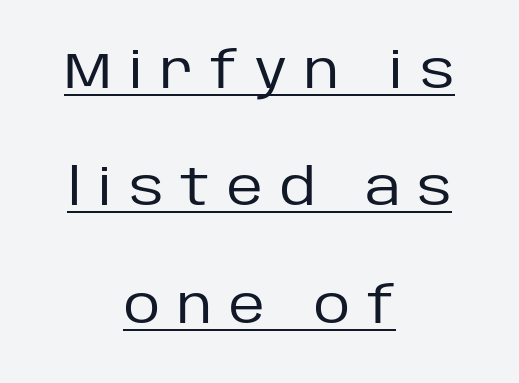
{"serif": "no", "italic": "no", "bold": "no", "weight": "regular", "width": "normal", "stroke_contrast": "low", "x_height": "large", "monospaced": "no", "underline": "yes", "align": "center", "line_spacing": "loose", "line_spacing_ratio": 2.35, "letter_spacing": "wide", "letter_spacing_em": 0.34, "glyph_px": 50}
